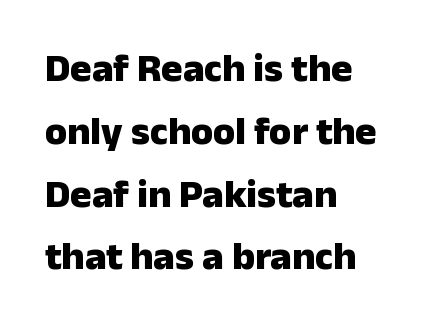
Q: Is the text bold? A: Yes.
Q: Is the text italic (slanted)? A: No, it is upright.
Q: Is the typeface a serif or a sans-serif typeface? A: Sans-serif.
Q: Is the text underlined? A: No.
Q: How is the paragraph aligned? A: Left-aligned.
Q: Is the spacing between letters normal or unusually wide? A: Normal.
Q: Is the spacing between lines tight, normal or loose? A: Normal.
Q: Width (condensed, normal, or wide)? A: Normal.
Q: Stroke contrast? A: Low.
Q: x-height? A: Medium.
Q: Monospaced? A: No.
